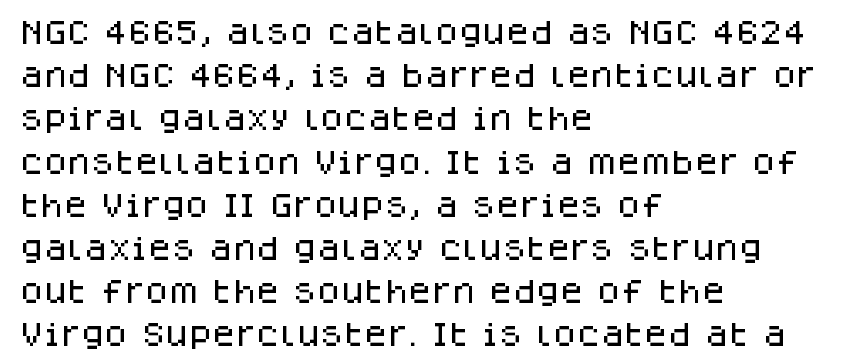
Anything drawn beneath the words? Only blank space. In terms of letterspacing, this is plain default setting. No italicization has been applied; the sample stays upright. The block of text has a typical density, with ordinary space between rows. Horizontal alignment here is leftward, the default for most running prose.
